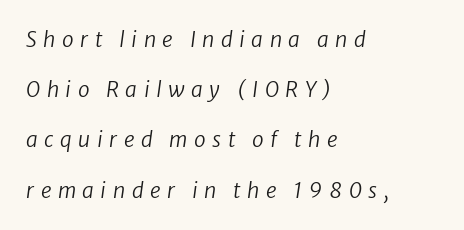
The image shows 21 px text type, italic (leaning right); set left-aligned, loose line spacing (2.39x), unusually wide letter spacing (+0.31 em), not underlined.
